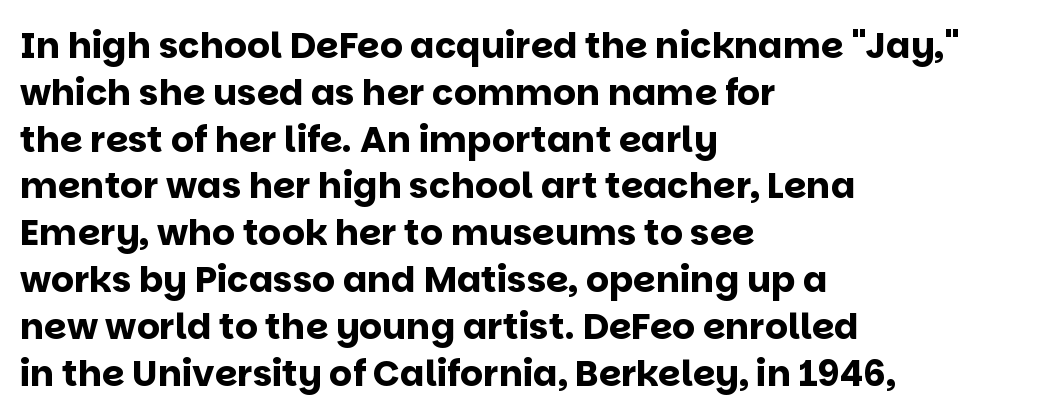
The rendering anchors every line to the left-hand side. How would I describe the line gaps? Plain and ordinary. The passage shown is typed in a proportional face where columns would drift. Each glyph is drawn with heavy, bold strokes. Designer's note — italics off, roman on.
